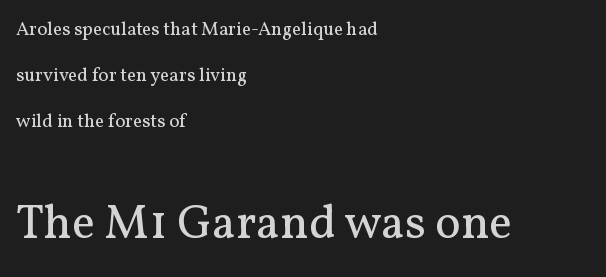
{"serif": "yes", "italic": "no", "bold": "no", "weight": "regular", "width": "normal", "stroke_contrast": "medium", "x_height": "medium", "monospaced": "no", "underline": "no", "align": "left", "line_spacing": "loose", "line_spacing_ratio": 2.42, "letter_spacing": "normal", "letter_spacing_em": 0.0, "larger_block": "second", "size_ratio": 2.53, "glyph_px": 48}
